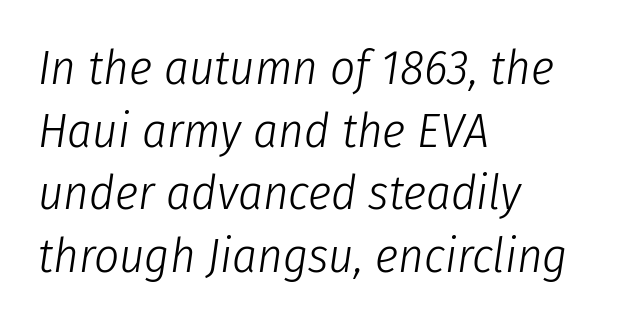
Q: Is the text bold? A: No.
Q: Is the text italic (slanted)? A: Yes, it leans right by about 8 degrees.
Q: Is the text underlined? A: No.
Q: How is the paragraph aligned? A: Left-aligned.
Q: Is the spacing between letters normal or unusually wide? A: Normal.
Q: Is the spacing between lines tight, normal or loose? A: Normal.
Q: Width (condensed, normal, or wide)? A: Condensed.
Q: Stroke contrast? A: Low.
Q: x-height? A: Medium.
Q: Monospaced? A: No.
